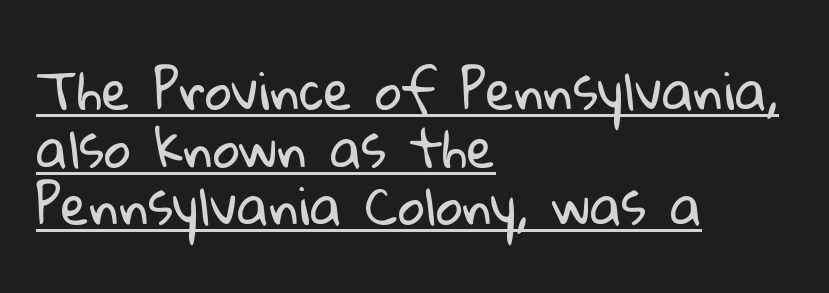
Q: Is the text bold? A: No.
Q: Is the typeface a serif or a sans-serif typeface? A: Sans-serif.
Q: Is the text underlined? A: Yes.
Q: How is the paragraph aligned? A: Left-aligned.
Q: Is the spacing between letters normal or unusually wide? A: Normal.
Q: Is the spacing between lines tight, normal or loose? A: Tight.
Q: Width (condensed, normal, or wide)? A: Normal.
Q: Stroke contrast? A: Low.
Q: x-height? A: Medium.
Q: Monospaced? A: No.
